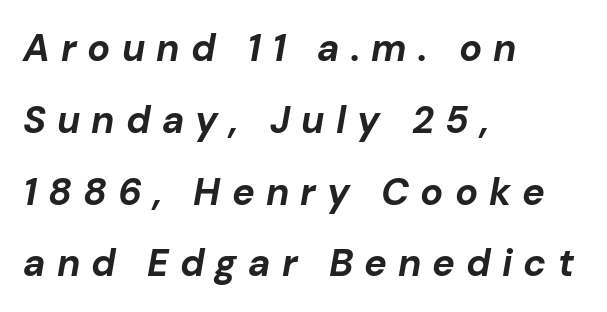
Caption: bold face, heavy strokes. There is plenty of visible air inserted between adjacent glyphs. The rendering uses natural spacing where letterforms have individual widths. Yep, that's italic — everything's leaning. Quick note: underline off.
